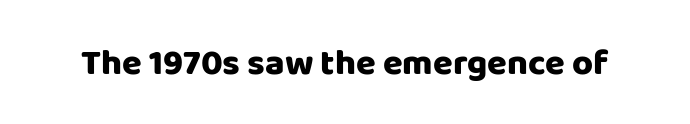
Letters rest on an invisible, unmarked baseline. Between one letter and the next there's only the usual sliver of space. Vertical strokes here are truly vertical. The rendering uses natural spacing where letterforms have individual widths. The face used here is a sans, in the tradition of grotesques and geometrics.
